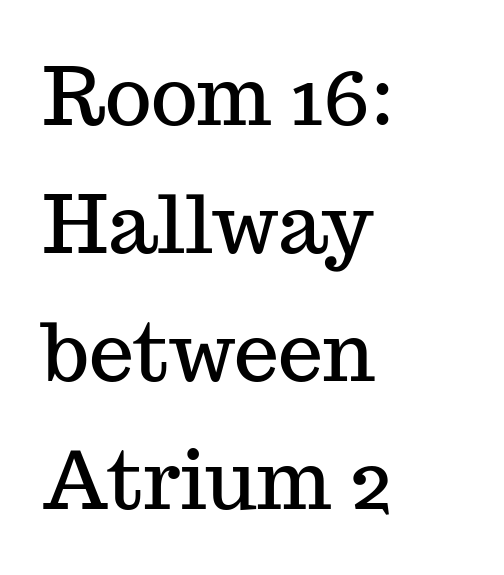
Observe the serifs anchoring each vertical stroke in this sample. Default kerning and tracking; the words read as compact shapes. Clear beneath every line of the passage. Varying glyph widths throughout — classic text-font behaviour. Is the block centered? No — it sits flush against the left margin.
